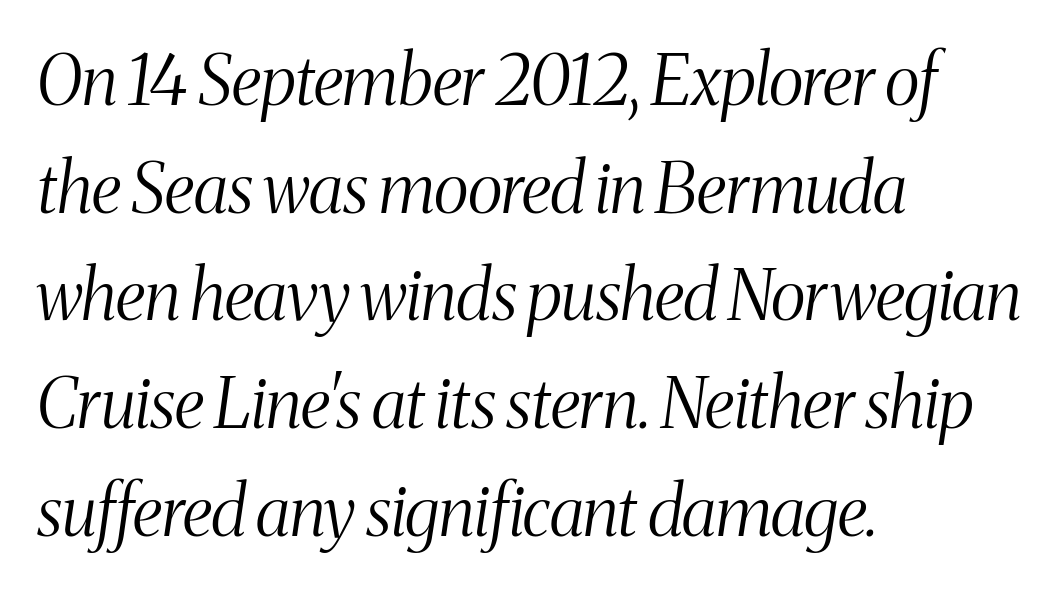
{"serif": "yes", "italic": "yes", "lean": "right", "slant_degrees": 8, "bold": "no", "weight": "light", "width": "condensed", "stroke_contrast": "medium", "x_height": "medium", "monospaced": "no", "underline": "no", "align": "left", "line_spacing": "normal", "line_spacing_ratio": 1.56, "letter_spacing": "normal", "letter_spacing_em": 0.0, "glyph_px": 69}
